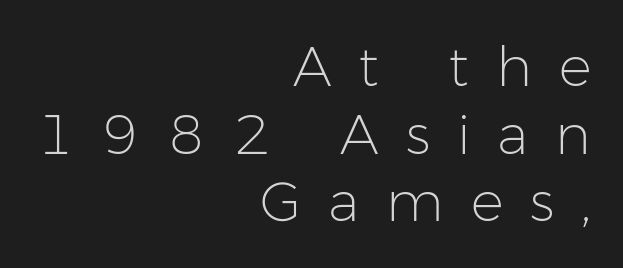
Q: Is the text bold? A: No.
Q: Is the text italic (slanted)? A: No, it is upright.
Q: Is the typeface a serif or a sans-serif typeface? A: Sans-serif.
Q: Is the text underlined? A: No.
Q: How is the paragraph aligned? A: Right-aligned.
Q: Is the spacing between letters normal or unusually wide? A: Unusually wide.
Q: Width (condensed, normal, or wide)? A: Normal.
Q: Stroke contrast? A: Low.
Q: x-height? A: Medium.
Q: Monospaced? A: No.
